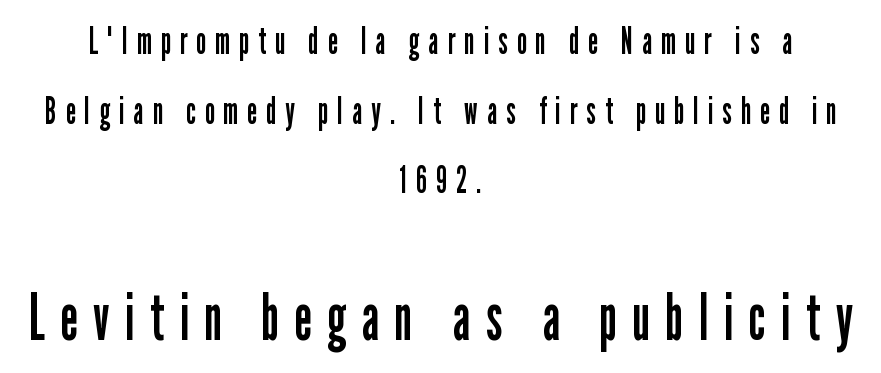
The image shows 64 px regular-weight, condensed sans-serif type, upright; set centered, line spacing 1.88x, unusually wide letter spacing (+0.25 em), not underlined; the second (bottom) block is 1.73x larger; low stroke contrast and a medium x-height.
